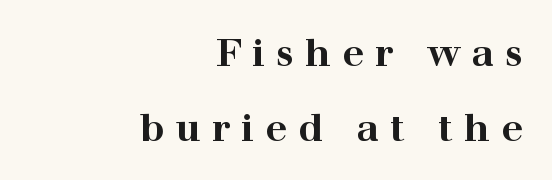
{"serif": "yes", "italic": "no", "bold": "yes", "weight": "bold", "width": "wide", "stroke_contrast": "high", "x_height": "medium", "monospaced": "no", "underline": "no", "align": "right", "line_spacing": "loose", "line_spacing_ratio": 1.97, "letter_spacing": "wide", "letter_spacing_em": 0.3, "glyph_px": 38}
